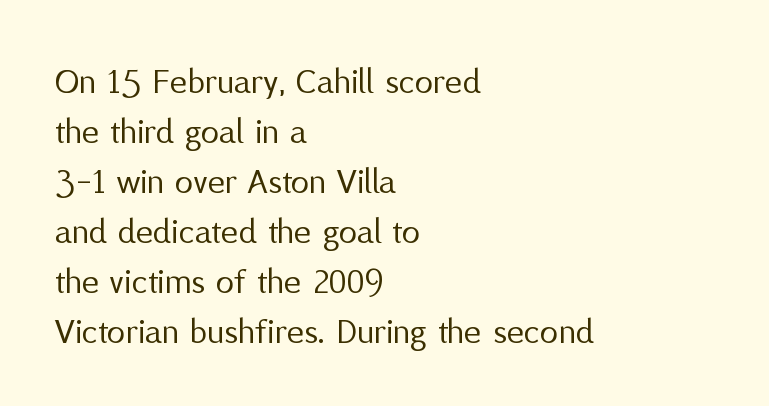
Q: Is the text bold? A: No.
Q: Is the text italic (slanted)? A: No, it is upright.
Q: Is the typeface a serif or a sans-serif typeface? A: Sans-serif.
Q: Is the text underlined? A: No.
Q: How is the paragraph aligned? A: Left-aligned.
Q: Is the spacing between letters normal or unusually wide? A: Normal.
Q: Is the spacing between lines tight, normal or loose? A: Normal.
Q: Width (condensed, normal, or wide)? A: Normal.
Q: Stroke contrast? A: Medium.
Q: x-height? A: Medium.
Q: Monospaced? A: No.
